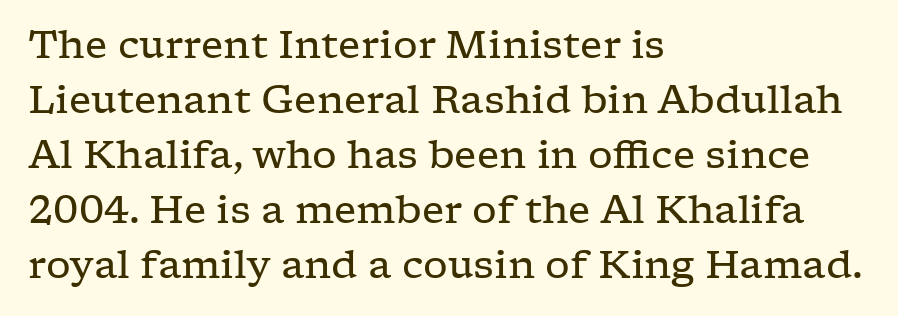
Q: Is the text bold? A: No.
Q: Is the text italic (slanted)? A: No, it is upright.
Q: Is the typeface a serif or a sans-serif typeface? A: Serif.
Q: Is the text underlined? A: No.
Q: How is the paragraph aligned? A: Left-aligned.
Q: Is the spacing between letters normal or unusually wide? A: Normal.
Q: Is the spacing between lines tight, normal or loose? A: Normal.
Q: Width (condensed, normal, or wide)? A: Wide.
Q: Stroke contrast? A: Low.
Q: x-height? A: Medium.
Q: Monospaced? A: No.
